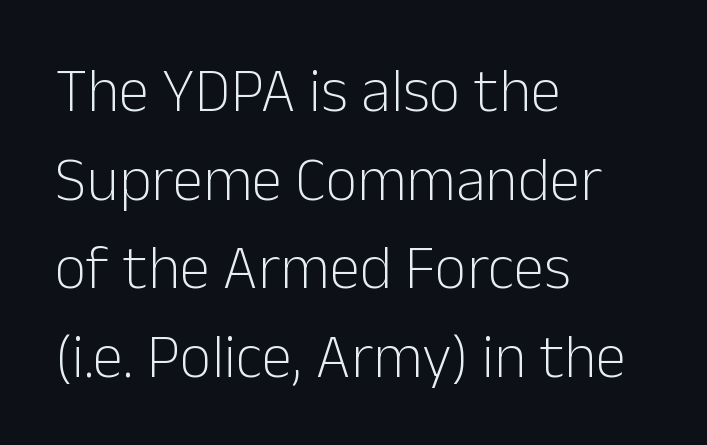
The image shows 62 px light sans-serif type, upright; set left-aligned, normal line spacing (1.43x), normal letter spacing, not underlined; low stroke contrast and a medium x-height.
